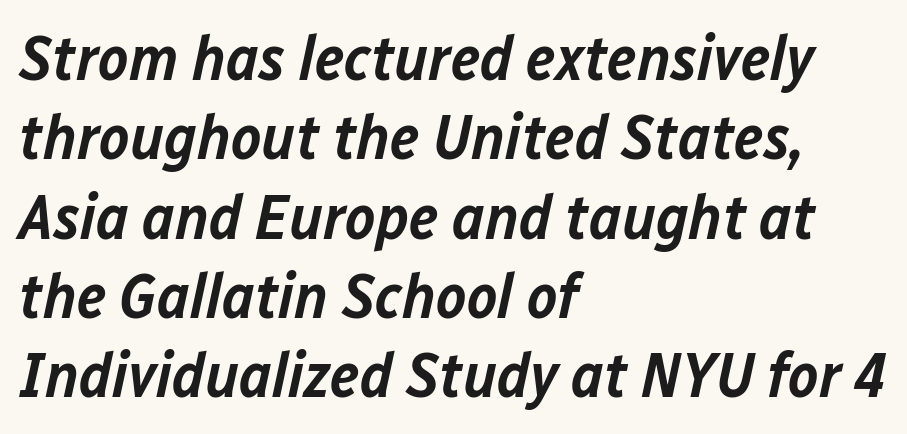
This is oblique type, the kind used for emphasis or titles. How are the letters spaced? Ordinarily, with no added tracking. Character widths vary here, with narrow letters taking less room than wide ones. The specimen omits any rule beneath the text block's lines. Which margin do the lines hug? The left one — the right edge is uneven.
